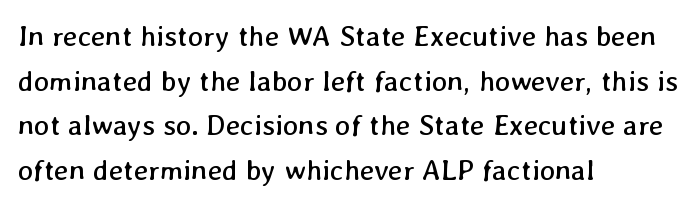
{"bold": "no", "weight": "regular", "width": "normal", "stroke_contrast": "low", "x_height": "medium", "monospaced": "no", "underline": "no", "align": "left", "line_spacing": "normal", "line_spacing_ratio": 1.54, "letter_spacing": "normal", "letter_spacing_em": 0.0, "glyph_px": 29}
